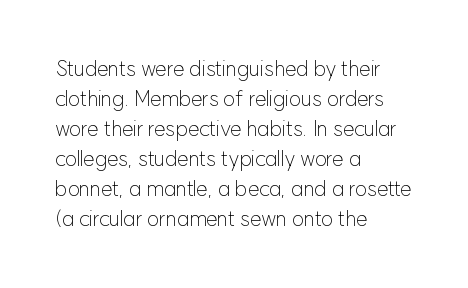
Compared with typical body copy, the letter spacing here is the same. The text block is weighted toward the left margin, trailing off unevenly rightward. The foot of each line stays bare and open. Evenly set lines give the paragraph a standard silhouette. Stroke thickness stays within the range of a standard reading face or lighter.
